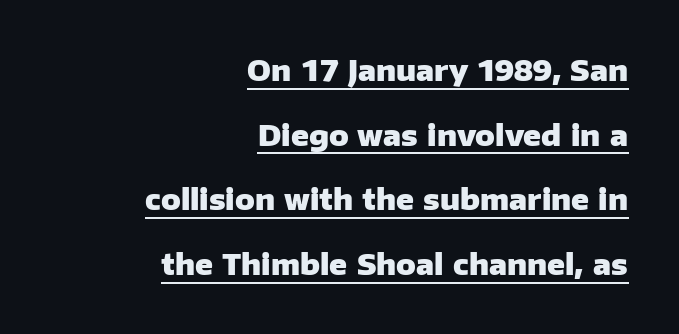
The compositor pushed each line to the right boundary. Notice how thick the strokes are: this is what a full bold looks like. No feet cap the strokes, marking this as sans-serif type. In terms of letterspacing, this is plain default setting.
